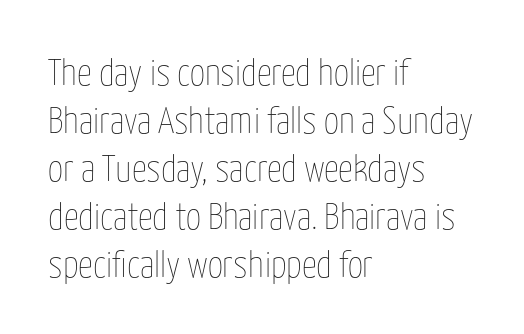
The image shows 37 px thin, condensed type, upright; set left-aligned, normal line spacing (1.3x), normal letter spacing, not underlined; low stroke contrast and a medium x-height.
